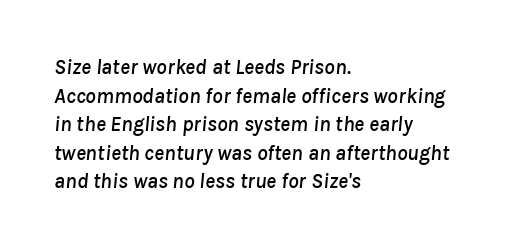
The image shows 21 px text type, italic (leaning right); set left-aligned, normal line spacing (1.36x), normal letter spacing, not underlined.
